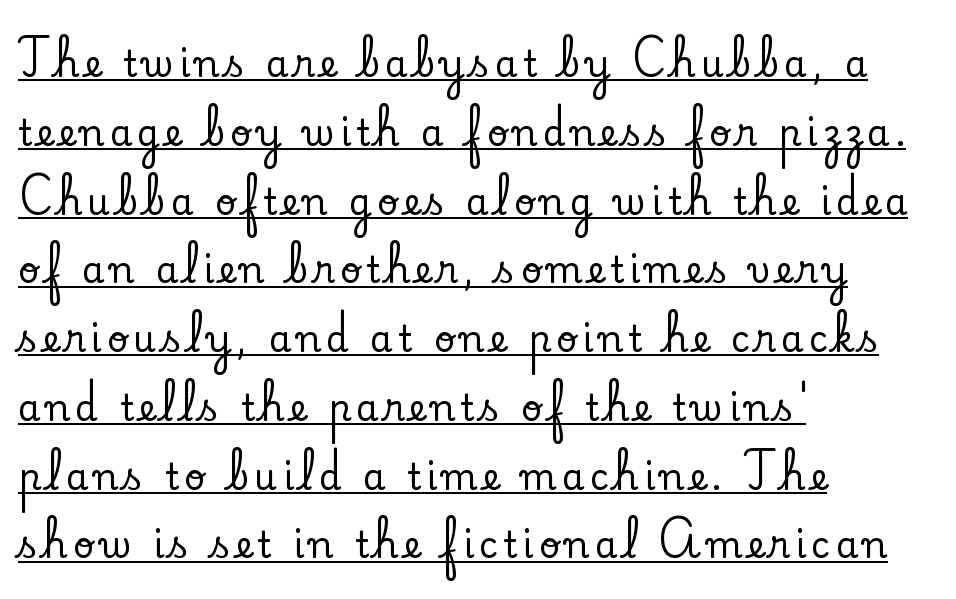
The image shows 36 px serif type, upright; set left-aligned, loose line spacing (1.91x), underlined; low stroke contrast and a small x-height.
